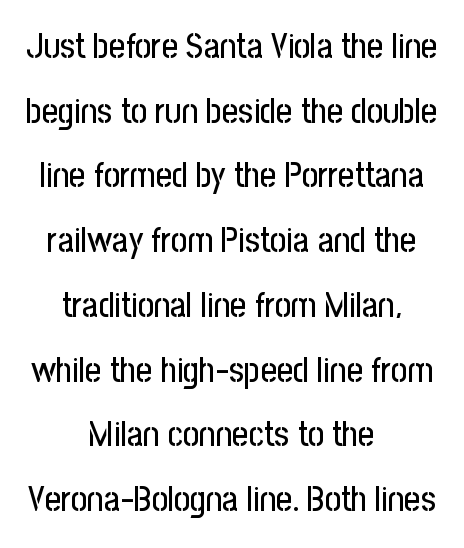
Q: Is the text italic (slanted)? A: No, it is upright.
Q: Is the typeface a serif or a sans-serif typeface? A: Sans-serif.
Q: Is the text underlined? A: No.
Q: How is the paragraph aligned? A: Centered.
Q: Is the spacing between letters normal or unusually wide? A: Normal.
Q: Width (condensed, normal, or wide)? A: Condensed.
Q: Stroke contrast? A: Low.
Q: x-height? A: Medium.
Q: Monospaced? A: No.
